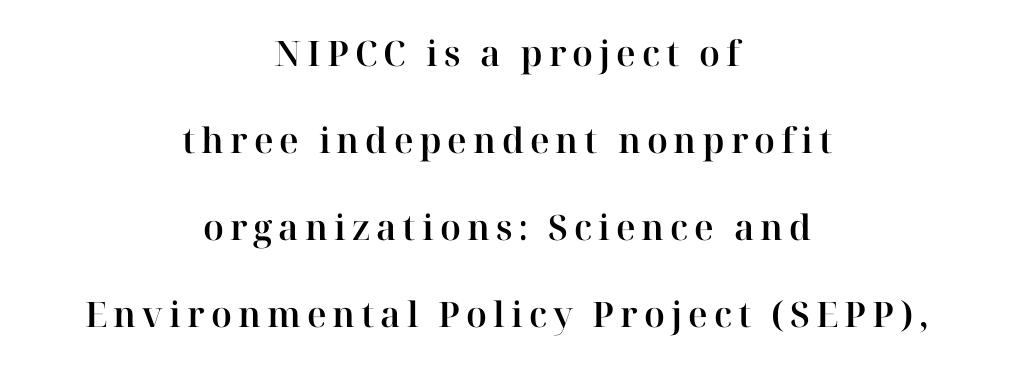
{"serif": "yes", "italic": "no", "width": "normal", "stroke_contrast": "high", "x_height": "medium", "monospaced": "no", "underline": "no", "align": "center", "line_spacing": "loose", "line_spacing_ratio": 2.49, "glyph_px": 35}
